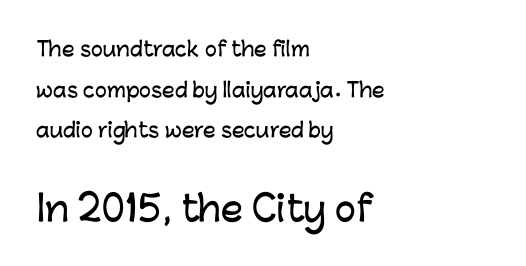
Q: Is the text italic (slanted)? A: No, it is upright.
Q: Is the typeface a serif or a sans-serif typeface? A: Sans-serif.
Q: Is the text underlined? A: No.
Q: How is the paragraph aligned? A: Left-aligned.
Q: Is the spacing between letters normal or unusually wide? A: Normal.
Q: Is the spacing between lines tight, normal or loose? A: Loose.
Q: Which block of text is set in a larger size, the first (top) or the second (bottom)? A: The second (bottom) one.
Q: Width (condensed, normal, or wide)? A: Normal.
Q: Stroke contrast? A: Low.
Q: x-height? A: Medium.
Q: Monospaced? A: No.
